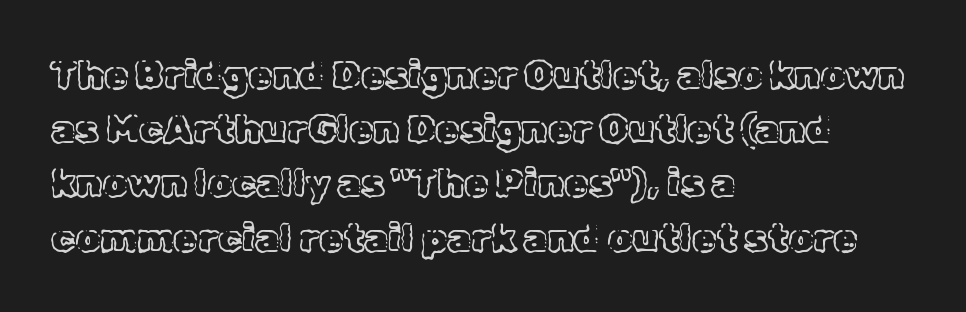
The image shows 39 px text type, upright; set left-aligned, normal line spacing (1.39x), normal letter spacing, not underlined; a medium x-height.
